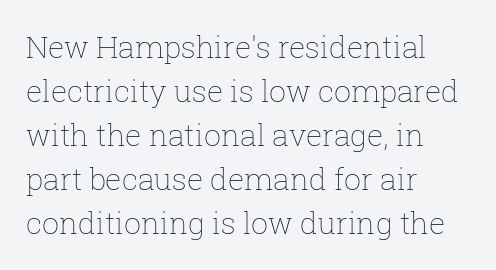
{"italic": "no", "bold": "no", "weight": "thin", "width": "normal", "stroke_contrast": "low", "x_height": "medium", "monospaced": "no", "underline": "no", "align": "left", "line_spacing": "normal", "line_spacing_ratio": 1.47, "letter_spacing": "normal", "letter_spacing_em": 0.0, "glyph_px": 30}
